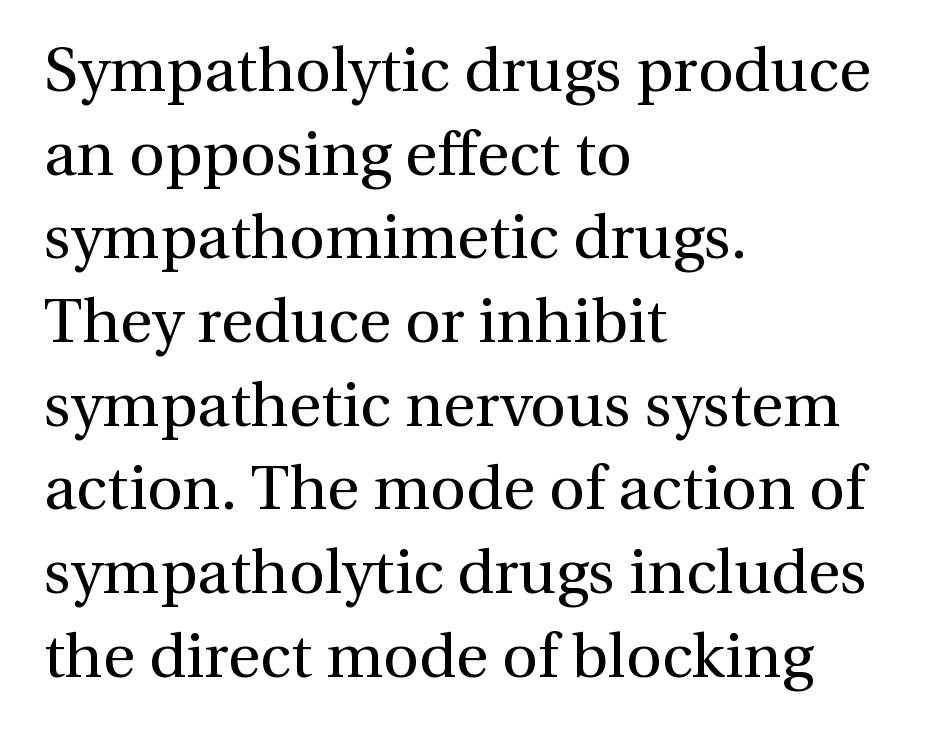
No extra tracking has been applied to these lines. A quiet, ordinary-to-light weight characterises the typeface. Underlining? Definitely not there. These lines stack with their left ends in a neat column. What kind of face is this? One with serifs. These lines sit exactly where default settings would place them.
